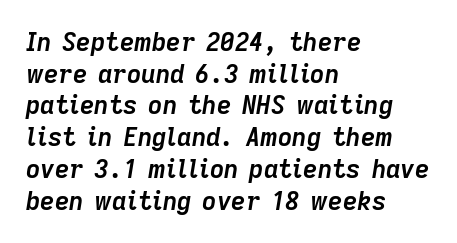
On the weight axis this lands at bold, roughly 700. The tracking reads as untouched default to a designer's eye. The lettering tilts uniformly, giving the passage an italic look. Nobody drew a line under any word here. The ragged edge is on the right, which tells us the setting is flush left.
